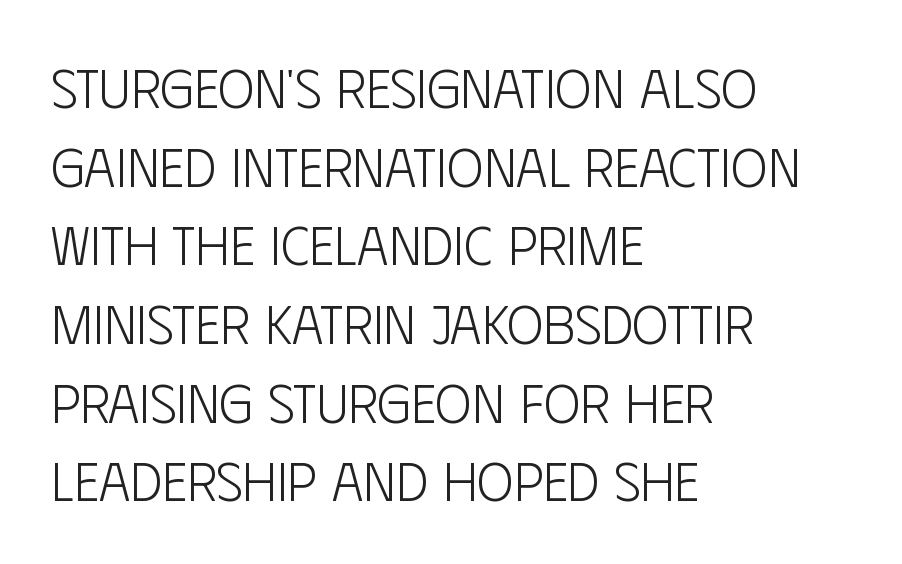
{"serif": "no", "italic": "no", "bold": "no", "weight": "light", "width": "condensed", "stroke_contrast": "low", "x_height": "large", "monospaced": "no", "underline": "no", "align": "left", "line_spacing": "normal", "line_spacing_ratio": 1.43, "letter_spacing": "normal", "letter_spacing_em": 0.0, "glyph_px": 55}
